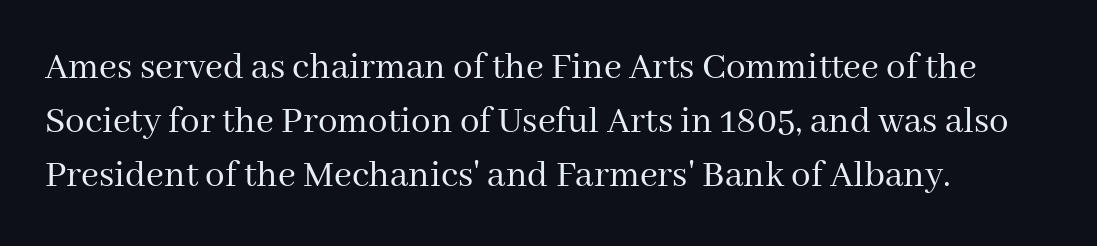
Each letter keeps its own natural width here, so spacing adapts to shape. The line-height multiplier appears to be the usual default. The letterforms sit shoulder to shoulder at normal distance. The characters are drawn with everyday or finer stroke widths.
